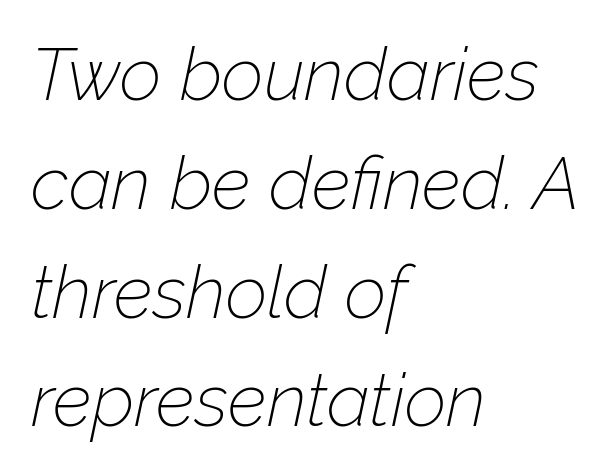
Students, note that the glyphs here touch the page at normal intervals. These lines are rendered in a variable-pitch font. The typesetter chose a ragged-right arrangement here. Heft: none added — not bold.
